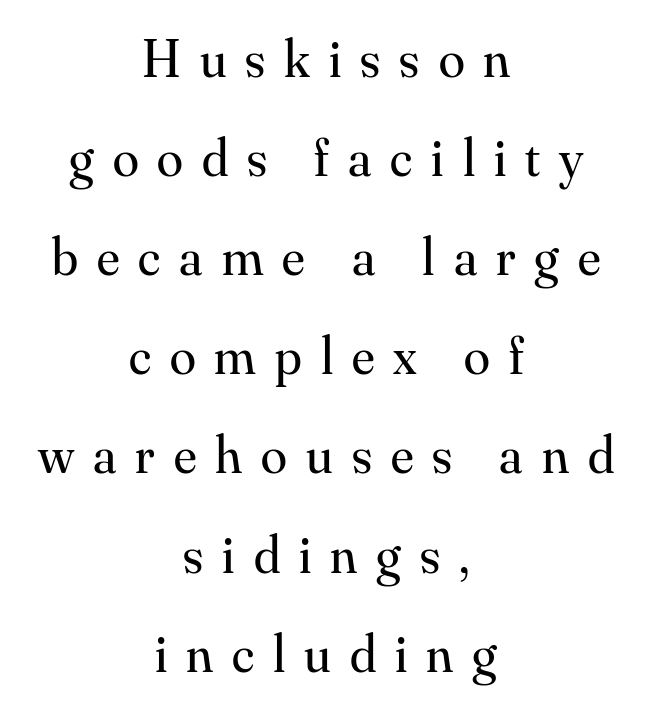
{"serif": "yes", "italic": "no", "bold": "no", "weight": "regular", "width": "normal", "stroke_contrast": "medium", "x_height": "small", "monospaced": "no", "underline": "no", "align": "center", "line_spacing_ratio": 1.87, "letter_spacing": "wide", "letter_spacing_em": 0.36, "glyph_px": 53}
